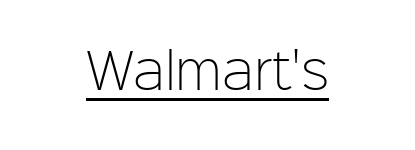
You could not count columns in this text — the font is proportionally spaced. No extra tracking has been applied to these lines. Unlike a traditional serif, this face leaves its strokes unadorned. Posture: straight, roman, zero tilt. Each stroke keeps to a modest, everyday thickness or less. This rendering features underlined lettering.
